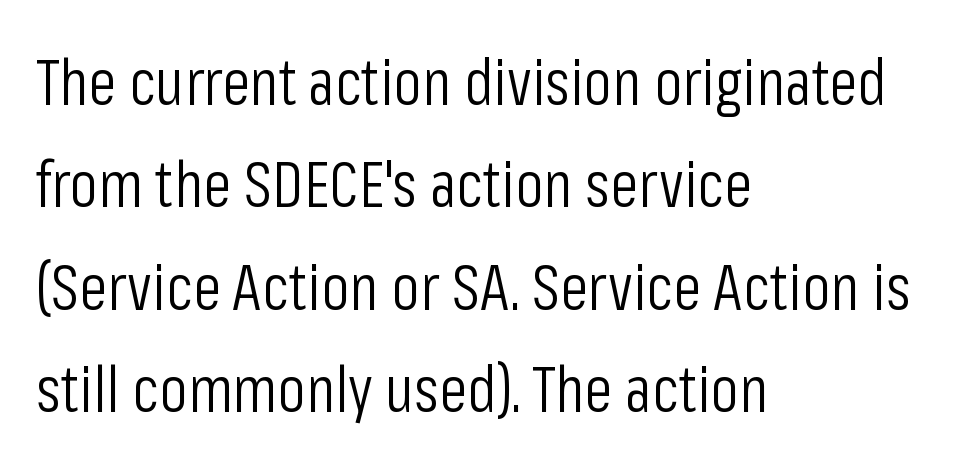
Regarding leading, the lines here are spaced in the standard way. Is this a heavy cut? Hardly; it is regular or lighter. You could not count columns in this text — the font is proportionally spaced. Characters remain perfectly vertical along every line. A typesetter would call this zero additional tracking.
